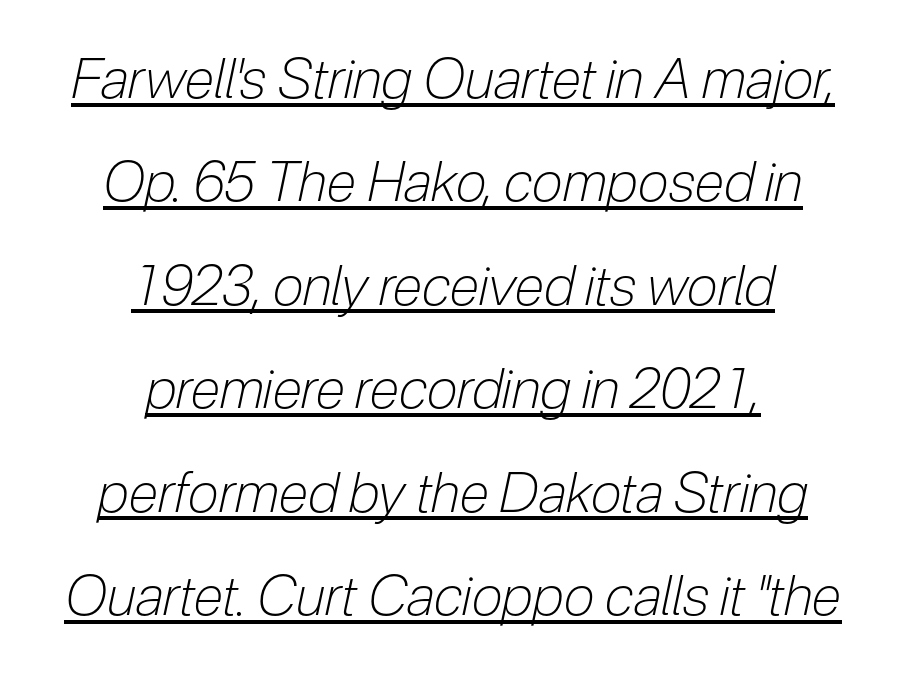
The image shows 55 px light, condensed type, italic (leaning right); set centered, line spacing 1.88x, normal letter spacing, underlined; low stroke contrast and a medium x-height.
